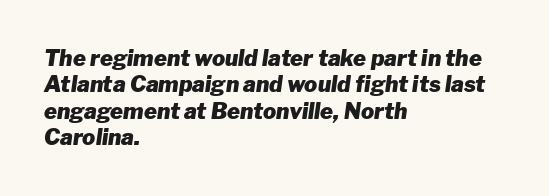
The image shows 22 px bold type, italic (leaning right); set left-aligned, line spacing 1.2x, normal letter spacing, not underlined.
